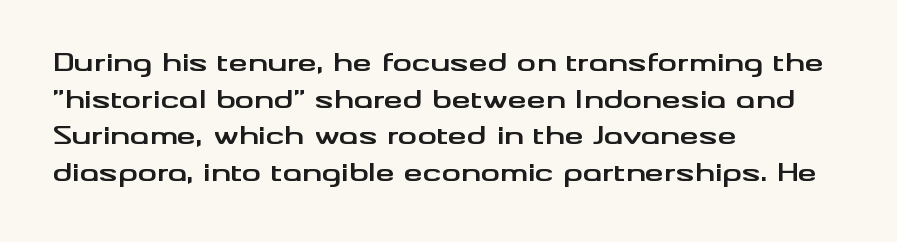
Q: Is the text bold? A: Yes.
Q: Is the text italic (slanted)? A: No, it is upright.
Q: Is the text underlined? A: No.
Q: How is the paragraph aligned? A: Left-aligned.
Q: Is the spacing between letters normal or unusually wide? A: Normal.
Q: Is the spacing between lines tight, normal or loose? A: Normal.
